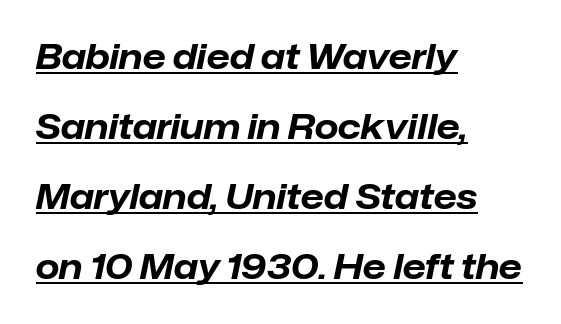
Q: Is the text bold? A: Yes.
Q: Is the text italic (slanted)? A: Yes, it leans right by about 12 degrees.
Q: Is the text underlined? A: Yes.
Q: How is the paragraph aligned? A: Left-aligned.
Q: Is the spacing between letters normal or unusually wide? A: Normal.
Q: Is the spacing between lines tight, normal or loose? A: Loose.
Q: Width (condensed, normal, or wide)? A: Normal.
Q: Stroke contrast? A: Low.
Q: x-height? A: Medium.
Q: Monospaced? A: No.
